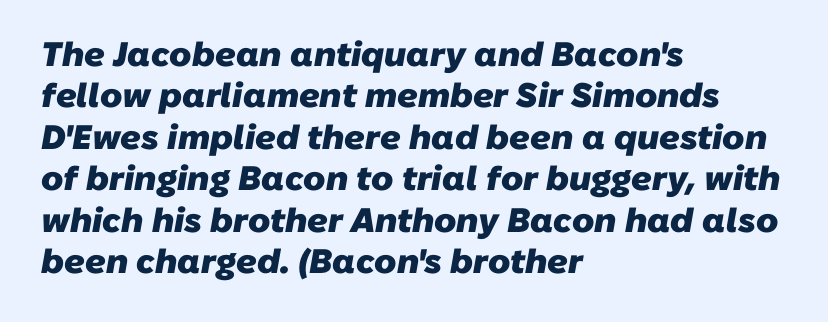
Q: Is the text bold? A: Yes.
Q: Is the typeface a serif or a sans-serif typeface? A: Sans-serif.
Q: Is the text underlined? A: No.
Q: How is the paragraph aligned? A: Left-aligned.
Q: Is the spacing between letters normal or unusually wide? A: Normal.
Q: Width (condensed, normal, or wide)? A: Normal.
Q: Stroke contrast? A: Low.
Q: x-height? A: Medium.
Q: Monospaced? A: No.
